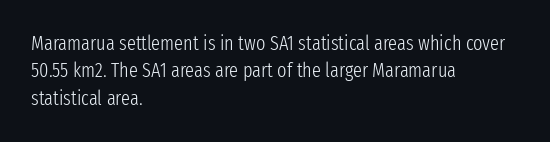
Q: Is the text bold? A: No.
Q: Is the text italic (slanted)? A: No, it is upright.
Q: Is the text underlined? A: No.
Q: How is the paragraph aligned? A: Left-aligned.
Q: Is the spacing between letters normal or unusually wide? A: Normal.
Q: Is the spacing between lines tight, normal or loose? A: Normal.
